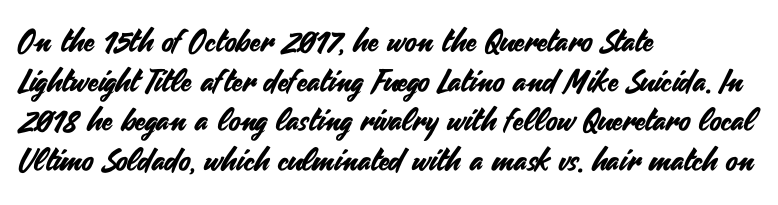
The image shows 31 px sans-serif type; set left-aligned, normal line spacing (1.28x), normal letter spacing, not underlined; medium stroke contrast and a small x-height.
